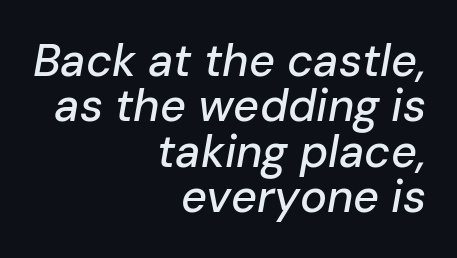
Q: Is the text italic (slanted)? A: Yes, it leans right by about 10 degrees.
Q: Is the text underlined? A: No.
Q: How is the paragraph aligned? A: Right-aligned.
Q: Is the spacing between letters normal or unusually wide? A: Normal.
Q: Is the spacing between lines tight, normal or loose? A: Tight.
Q: Width (condensed, normal, or wide)? A: Normal.
Q: Stroke contrast? A: Low.
Q: x-height? A: Medium.
Q: Monospaced? A: No.
